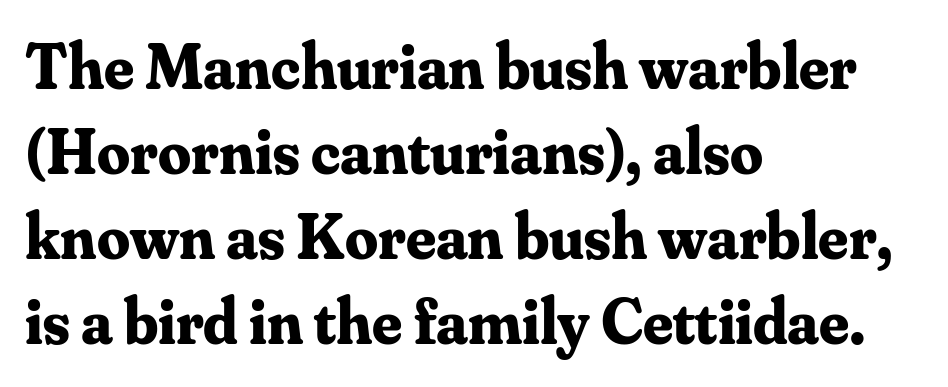
Q: Is the text bold? A: Yes.
Q: Is the text italic (slanted)? A: No, it is upright.
Q: Is the typeface a serif or a sans-serif typeface? A: Serif.
Q: Is the text underlined? A: No.
Q: How is the paragraph aligned? A: Left-aligned.
Q: Is the spacing between letters normal or unusually wide? A: Normal.
Q: Is the spacing between lines tight, normal or loose? A: Normal.
Q: Width (condensed, normal, or wide)? A: Normal.
Q: Stroke contrast? A: Medium.
Q: x-height? A: Small.
Q: Monospaced? A: No.
